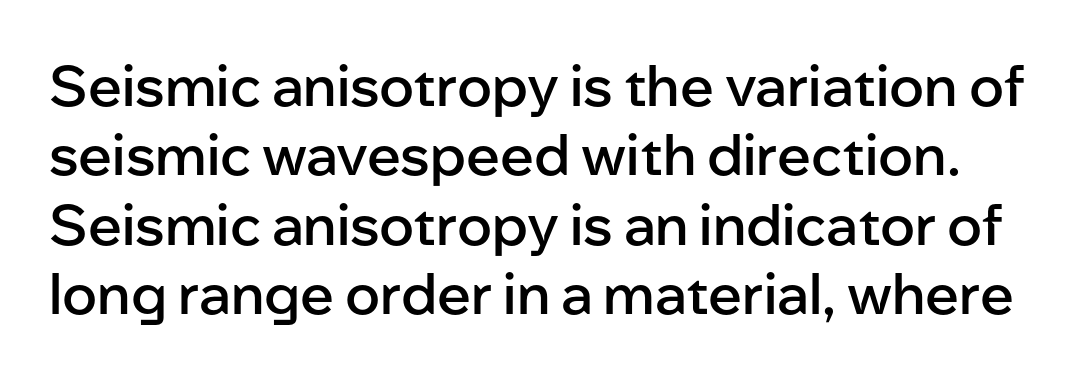
These lines are composed in type without serifs. Bare-footed words on every line. Spacing between characters is what you'd get straight out of the box. The glyphs have the mass of a demibold cut, below bold.
